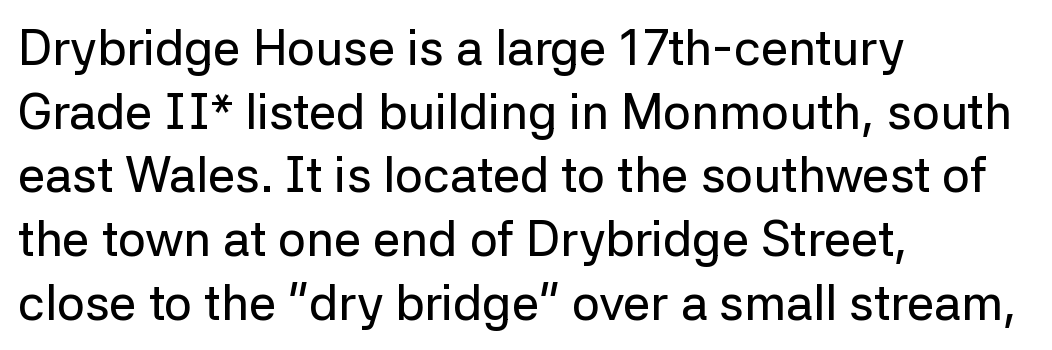
The image shows 49 px sans-serif type, upright; set left-aligned, normal line spacing (1.3x), normal letter spacing, not underlined; low stroke contrast and a medium x-height.
